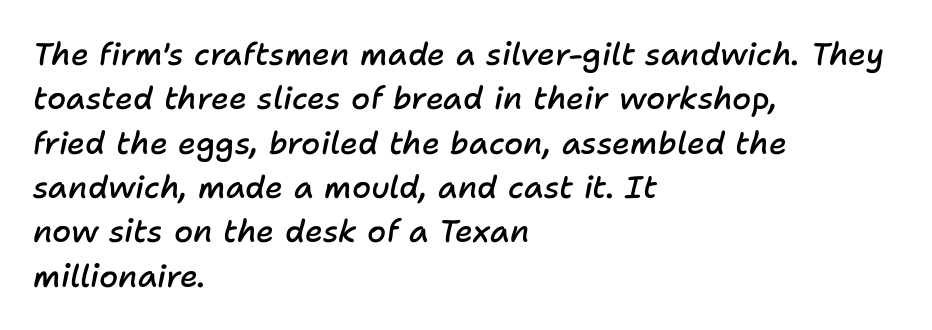
{"italic": "yes", "lean": "right", "slant_degrees": 11, "bold": "semi", "weight": "semibold", "width": "normal", "stroke_contrast": "low", "x_height": "medium", "monospaced": "no", "underline": "no", "align": "left", "line_spacing": "normal", "line_spacing_ratio": 1.43, "letter_spacing": "normal", "letter_spacing_em": 0.0, "glyph_px": 31}
